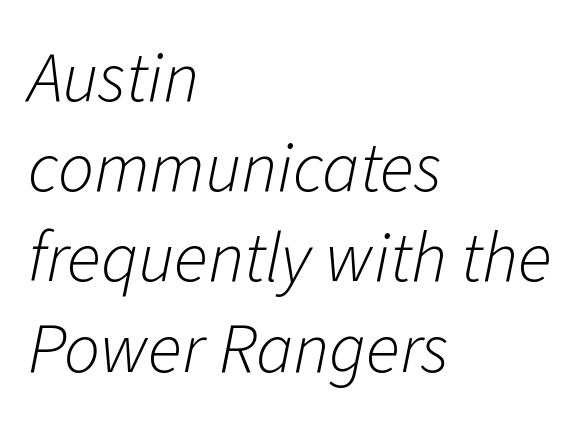
The image shows 71 px light type, italic (leaning right); set left-aligned, normal line spacing (1.27x), normal letter spacing, not underlined; low stroke contrast and a medium x-height.
